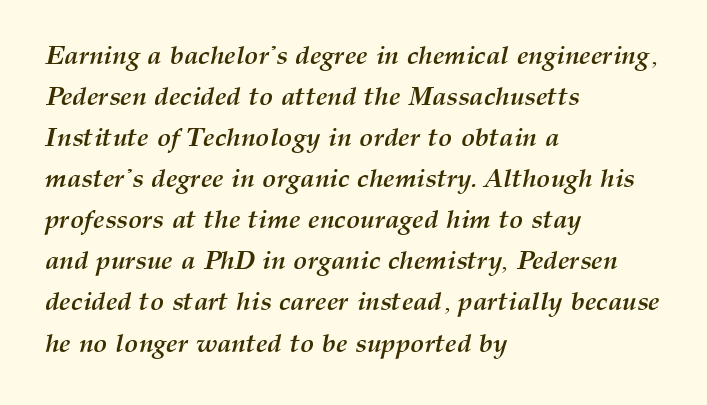
Horizontal bands of white between lines are of average thickness. Its strokes are broad and dark, the hallmark of bold type. Quick note: italic. Glyph-to-glyph distance matches everyday printed text. Honestly, there is no underline to notice here at all.
